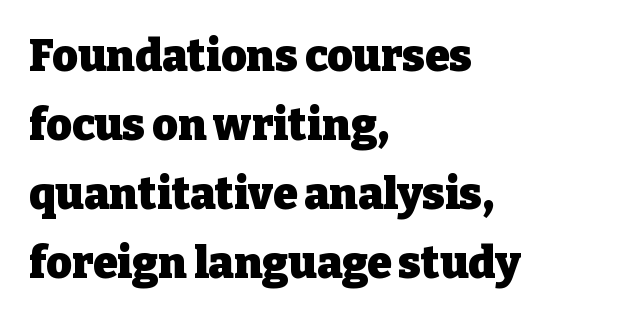
{"serif": "yes", "italic": "no", "bold": "yes", "weight": "heavy", "width": "normal", "stroke_contrast": "low", "x_height": "medium", "monospaced": "no", "underline": "no", "align": "left", "line_spacing": "normal", "line_spacing_ratio": 1.57, "letter_spacing": "normal", "letter_spacing_em": 0.0, "glyph_px": 44}
